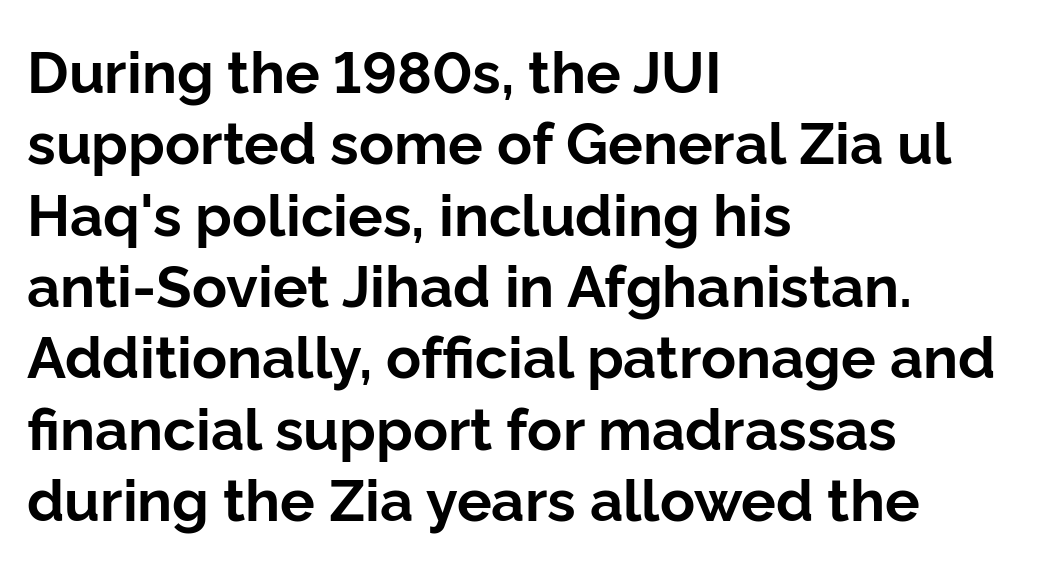
{"serif": "no", "italic": "no", "bold": "yes", "weight": "bold", "width": "normal", "stroke_contrast": "low", "x_height": "medium", "monospaced": "no", "underline": "no", "align": "left", "line_spacing_ratio": 1.23, "letter_spacing": "normal", "letter_spacing_em": 0.0, "glyph_px": 58}
